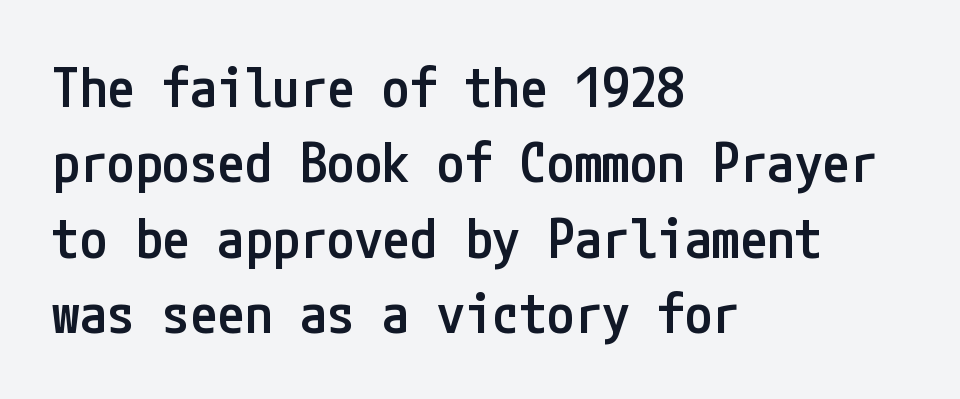
{"serif": "no", "italic": "no", "bold": "semi", "weight": "semibold", "width": "condensed", "stroke_contrast": "low", "x_height": "medium", "underline": "no", "align": "left", "line_spacing": "normal", "line_spacing_ratio": 1.37, "letter_spacing": "normal", "letter_spacing_em": 0.0, "glyph_px": 55}
